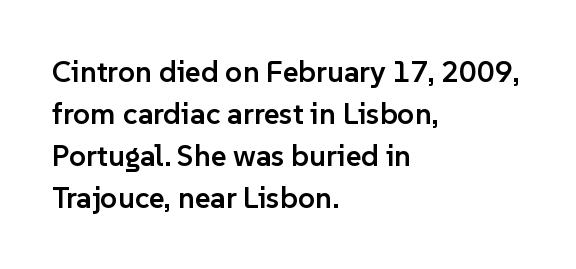
Q: Is the text bold? A: Semi-bold.
Q: Is the text italic (slanted)? A: No, it is upright.
Q: Is the typeface a serif or a sans-serif typeface? A: Sans-serif.
Q: Is the text underlined? A: No.
Q: How is the paragraph aligned? A: Left-aligned.
Q: Is the spacing between letters normal or unusually wide? A: Normal.
Q: Is the spacing between lines tight, normal or loose? A: Normal.
Q: Width (condensed, normal, or wide)? A: Normal.
Q: Stroke contrast? A: Low.
Q: x-height? A: Medium.
Q: Monospaced? A: No.
